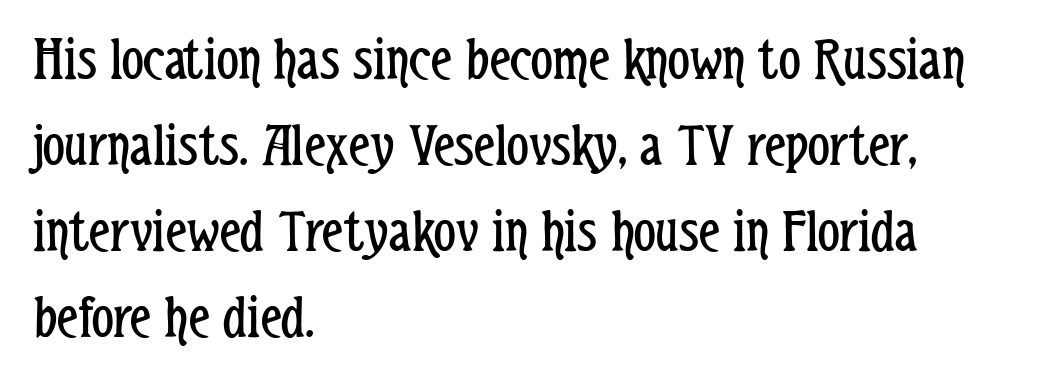
Check the space under the baseline: it is left empty. The face looks like a standard text weight, possibly lighter. Layout note: lines flush left. You could call the tracking neutral — neither tight nor loose. Leading matches the norm, producing a regular column. The characters display no serif detailing; their extremities are plain.
